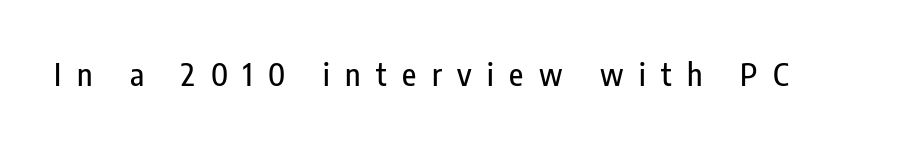
Q: Is the text italic (slanted)? A: No, it is upright.
Q: Is the typeface a serif or a sans-serif typeface? A: Sans-serif.
Q: Is the text underlined? A: No.
Q: Is the spacing between letters normal or unusually wide? A: Unusually wide.
Q: Width (condensed, normal, or wide)? A: Condensed.
Q: Stroke contrast? A: Low.
Q: x-height? A: Medium.
Q: Monospaced? A: No.
